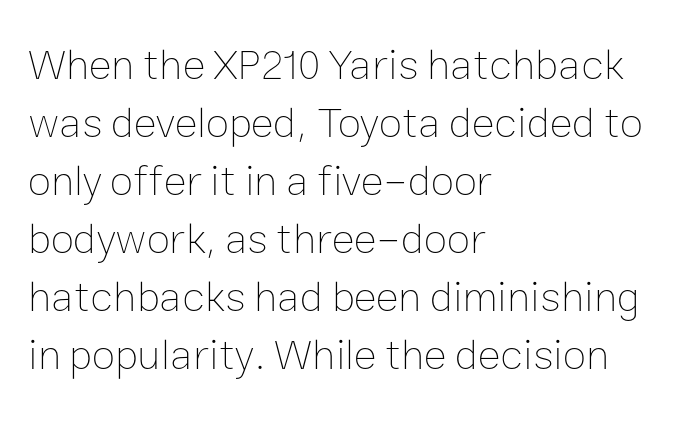
{"italic": "no", "bold": "no", "weight": "thin", "width": "normal", "stroke_contrast": "low", "x_height": "medium", "monospaced": "no", "underline": "no", "align": "left", "line_spacing": "normal", "line_spacing_ratio": 1.35, "letter_spacing": "normal", "letter_spacing_em": 0.0, "glyph_px": 43}
